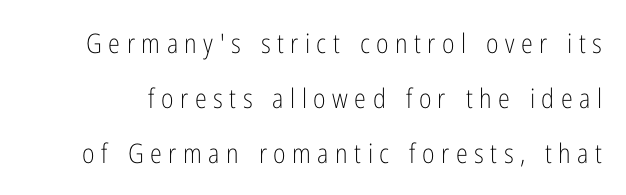
The image shows 27 px text type, upright; set loose line spacing (2.03x), unusually wide letter spacing (+0.24 em), not underlined.
